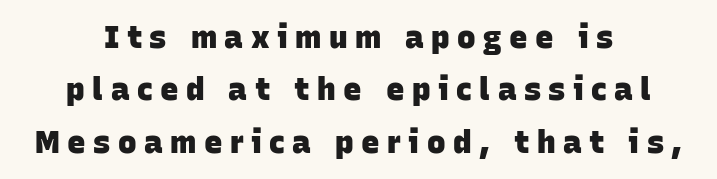
Each row of text sits above clean, open space. Its strokes are broad and dark, the hallmark of bold type. Classification — sans serif. You could not count columns in this text — the font is proportionally spaced. A typesetter would call this leading conventional body-copy spacing. What stands out about the letter spacing? Its width — letters are far apart.
